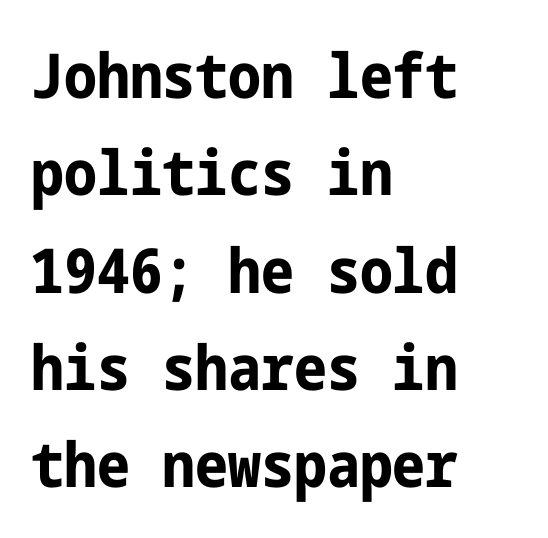
Default kerning and tracking; the words read as compact shapes. Reading down the block, your eye returns to a fixed left position each line. Rendered with straight, roman letterforms. The letters are bold, with thick, heavy strokes.
